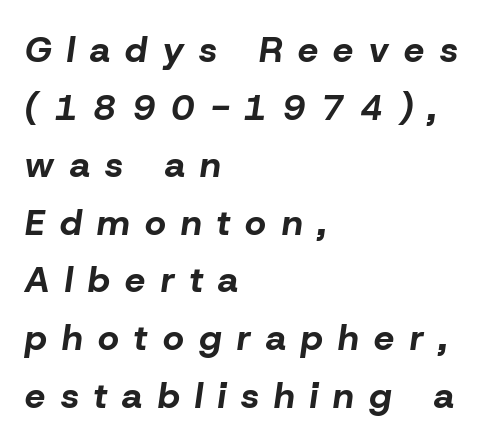
Q: Is the text bold? A: Yes.
Q: Is the text italic (slanted)? A: Yes, it leans right by about 8 degrees.
Q: Is the text underlined? A: No.
Q: How is the paragraph aligned? A: Left-aligned.
Q: Is the spacing between letters normal or unusually wide? A: Unusually wide.
Q: Is the spacing between lines tight, normal or loose? A: Normal.
Q: Width (condensed, normal, or wide)? A: Normal.
Q: Stroke contrast? A: Low.
Q: x-height? A: Medium.
Q: Monospaced? A: No.
